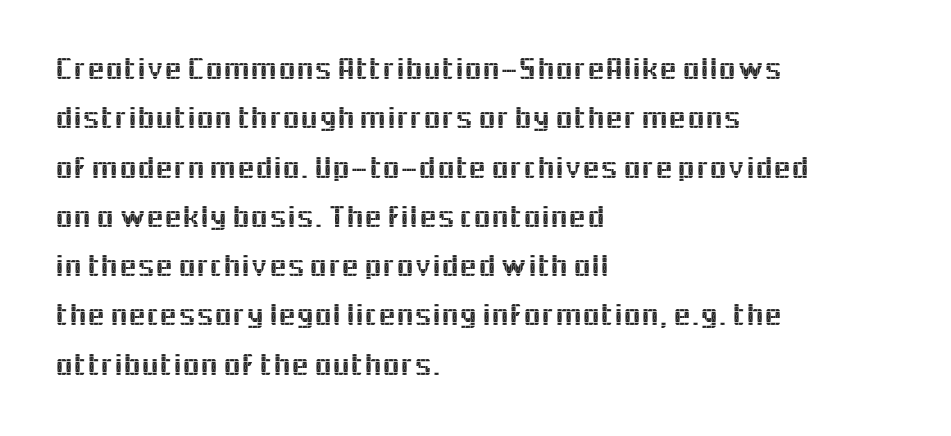
Q: Is the text italic (slanted)? A: No, it is upright.
Q: Is the typeface a serif or a sans-serif typeface? A: Sans-serif.
Q: Is the text underlined? A: No.
Q: How is the paragraph aligned? A: Left-aligned.
Q: Is the spacing between letters normal or unusually wide? A: Normal.
Q: Is the spacing between lines tight, normal or loose? A: Normal.
Q: Width (condensed, normal, or wide)? A: Normal.
Q: x-height? A: Medium.
Q: Monospaced? A: No.
